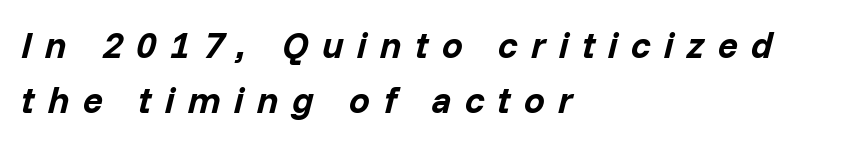
The image shows 37 px bold type, italic (leaning right); set left-aligned, normal line spacing (1.5x), unusually wide letter spacing (+0.36 em), not underlined; low stroke contrast and a medium x-height.
